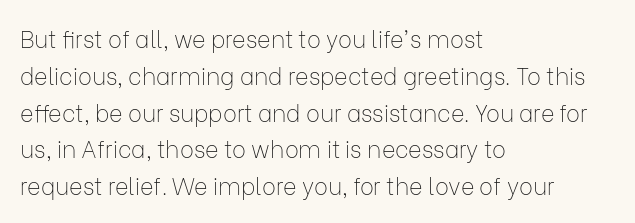
The rendering uses a moderate line-height, typical for paragraphs. The cut favours lightness, reaching ordinary text weight at its darkest. This is roman type, the default non-slanted kind. A student would call this left alignment; a typographer would say flush left, rag right. Honestly, there is no underline to notice here at all. The letterforms sit shoulder to shoulder at normal distance.
